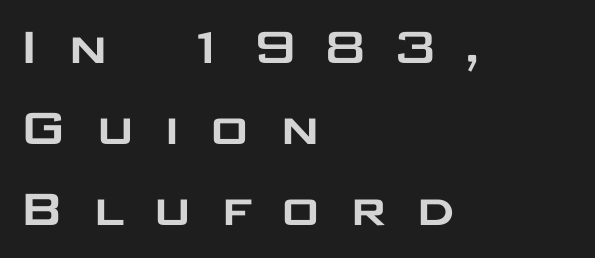
The image shows 58 px wide sans-serif type, upright; set left-aligned, normal line spacing (1.4x), unusually wide letter spacing (+0.44 em), not underlined; low stroke contrast and a large x-height.
